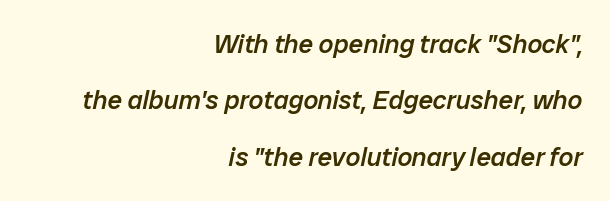
{"italic": "yes", "lean": "right", "slant_degrees": 12, "bold": "semi", "underline": "no", "align": "right", "line_spacing": "loose", "line_spacing_ratio": 2.17, "letter_spacing": "normal", "letter_spacing_em": 0.0, "glyph_px": 26}
